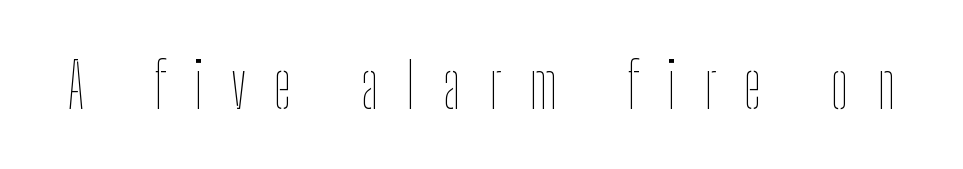
{"italic": "no", "bold": "no", "weight": "thin", "width": "condensed", "stroke_contrast": "low", "x_height": "medium", "monospaced": "no", "underline": "no", "letter_spacing": "wide", "letter_spacing_em": 0.45, "glyph_px": 63}
